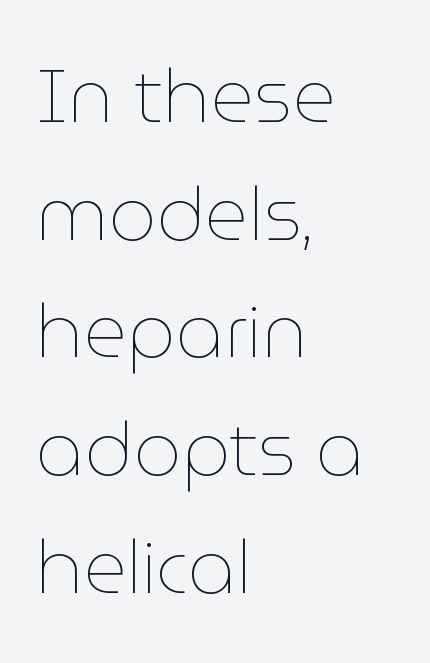
{"italic": "no", "bold": "no", "weight": "thin", "width": "normal", "stroke_contrast": "low", "x_height": "medium", "monospaced": "no", "underline": "no", "align": "left", "line_spacing": "normal", "line_spacing_ratio": 1.57, "letter_spacing": "normal", "letter_spacing_em": 0.0, "glyph_px": 75}
